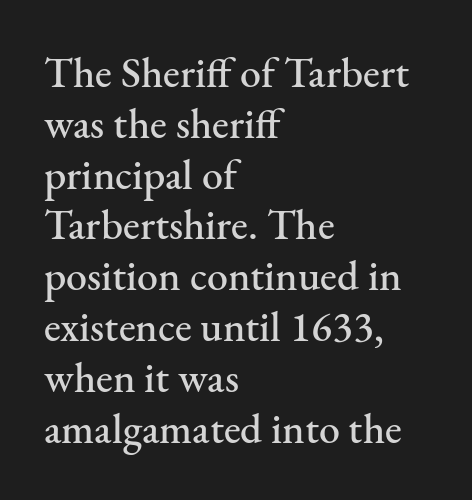
The image shows 42 px serif type, upright; set left-aligned, line spacing 1.21x, normal letter spacing, not underlined; medium stroke contrast and a small x-height.
